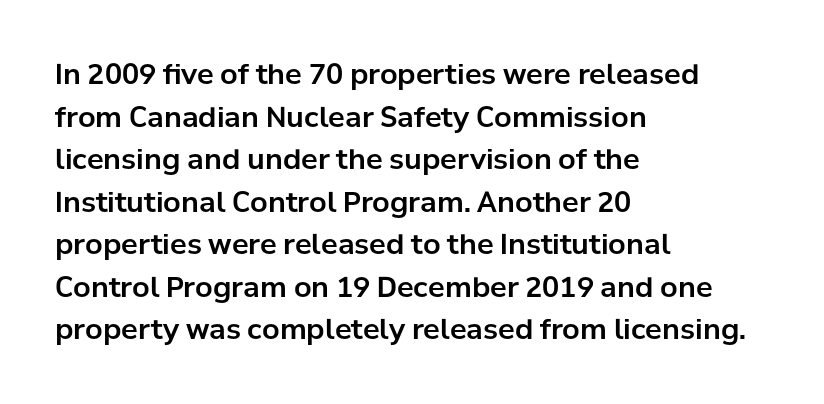
Q: Is the text italic (slanted)? A: No, it is upright.
Q: Is the typeface a serif or a sans-serif typeface? A: Sans-serif.
Q: Is the text underlined? A: No.
Q: How is the paragraph aligned? A: Left-aligned.
Q: Is the spacing between letters normal or unusually wide? A: Normal.
Q: Is the spacing between lines tight, normal or loose? A: Normal.
Q: Width (condensed, normal, or wide)? A: Normal.
Q: Stroke contrast? A: Low.
Q: x-height? A: Medium.
Q: Monospaced? A: No.
